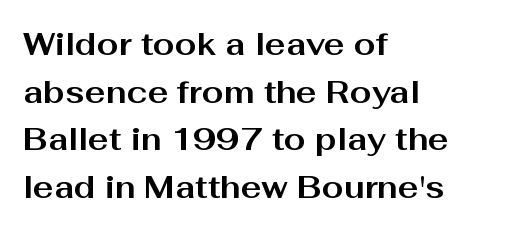
The image shows 31 px bold, wide sans-serif type, upright; set left-aligned, normal line spacing (1.54x), normal letter spacing, not underlined; medium stroke contrast and a medium x-height.
